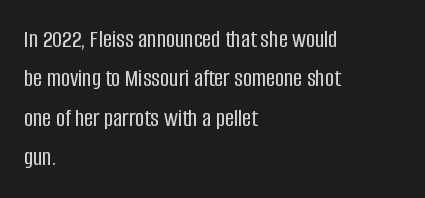
The image shows 25 px text type, upright; set left-aligned, normal line spacing (1.58x), normal letter spacing, not underlined.
